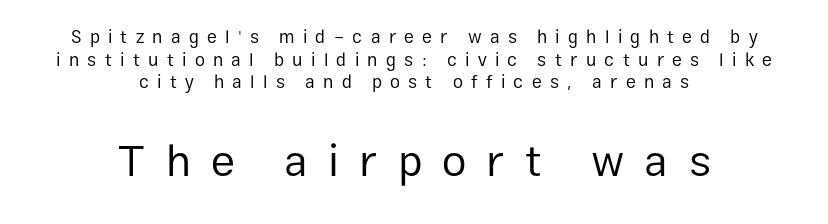
The image shows 44 px regular-weight sans-serif type, upright; set centered, normal line spacing (1.26x), unusually wide letter spacing (+0.46 em), not underlined; the second (bottom) block is 2.44x larger; low stroke contrast and a medium x-height.
